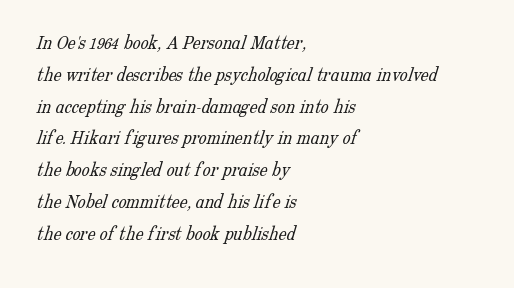
{"bold": "no", "underline": "no", "align": "left", "line_spacing": "normal", "line_spacing_ratio": 1.59, "letter_spacing": "normal", "letter_spacing_em": 0.0, "glyph_px": 20}
